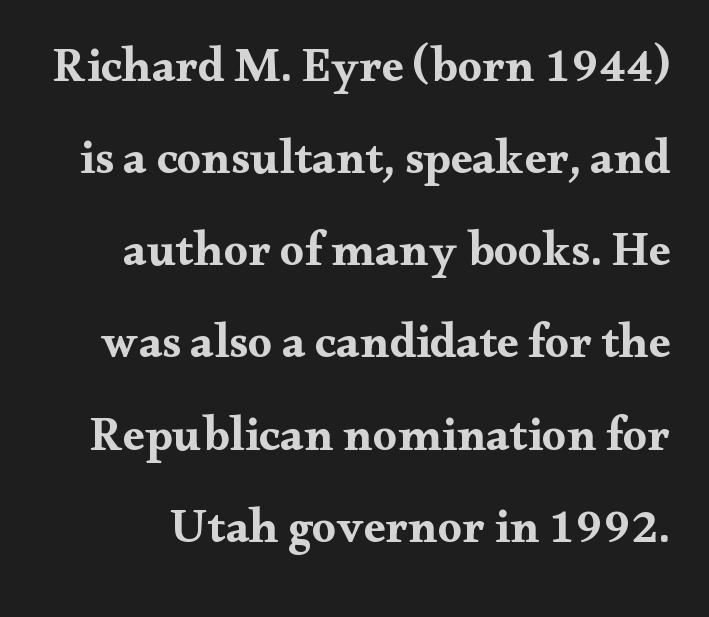
The image shows 48 px bold, wide serif type, upright; set loose line spacing (1.92x), normal letter spacing, not underlined; medium stroke contrast and a small x-height.
